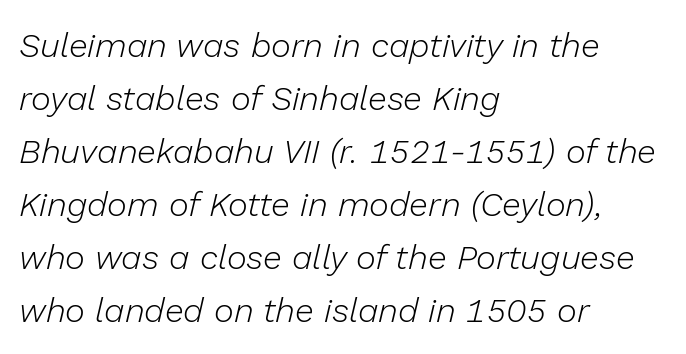
Q: Is the text bold? A: No.
Q: Is the text italic (slanted)? A: Yes, it leans right by about 13 degrees.
Q: Is the text underlined? A: No.
Q: How is the paragraph aligned? A: Left-aligned.
Q: Is the spacing between letters normal or unusually wide? A: Normal.
Q: Is the spacing between lines tight, normal or loose? A: Normal.
Q: Width (condensed, normal, or wide)? A: Normal.
Q: Stroke contrast? A: Low.
Q: x-height? A: Medium.
Q: Monospaced? A: No.
